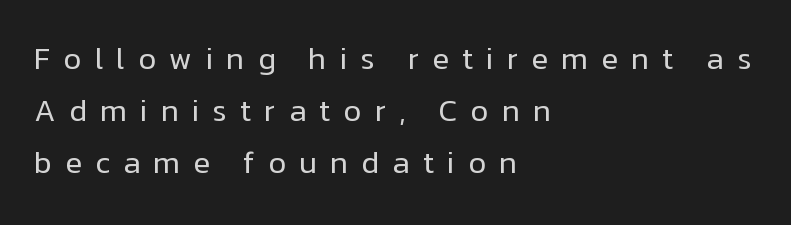
The image shows 31 px regular-weight sans-serif type, upright; set left-aligned, normal line spacing (1.67x), unusually wide letter spacing (+0.42 em), not underlined; low stroke contrast and a medium x-height.
